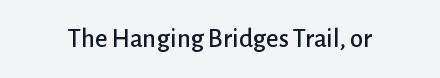
This rendering leaves character spacing at its baseline value. Has an underline been added? It has not. No italicization has been applied; the sample stays upright.
